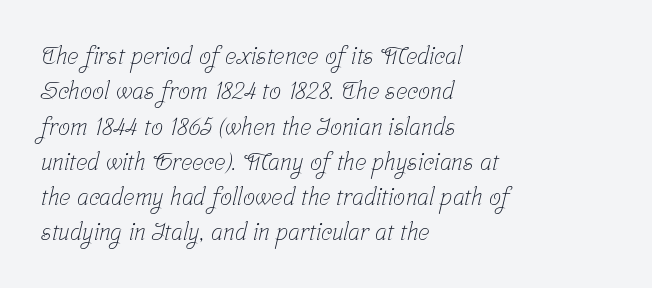
The image shows 24 px text type; set left-aligned, normal line spacing (1.47x), normal letter spacing, not underlined.
